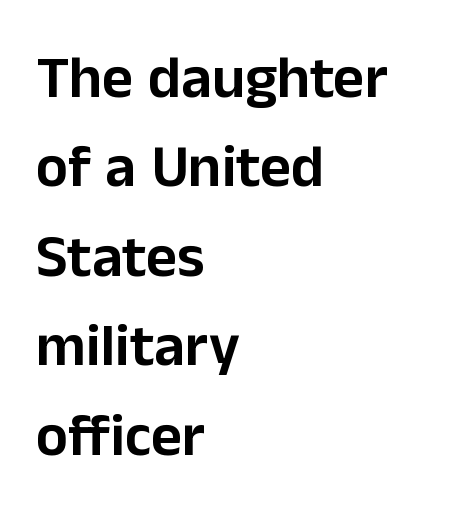
The passage shown is typed in a proportional face where columns would drift. Glyph-to-glyph distance matches everyday printed text. The rag falls on the right side of this text block. Just letters on the line, the space beneath them empty. The block of text has a typical density, with ordinary space between rows. Is there any slant? The stems are plumb.
